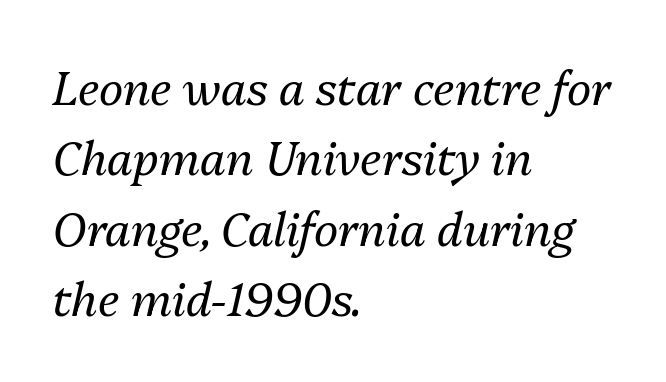
Visually the block forms a straight wall on the left and a jagged coastline on the right. A typesetter would call this proportional, since set widths differ per character. The weight would be labelled regular, book, light, or lighter still. Reading down the column, the eye jumps a familiar distance to each next line. It's the slanting kind of type.
